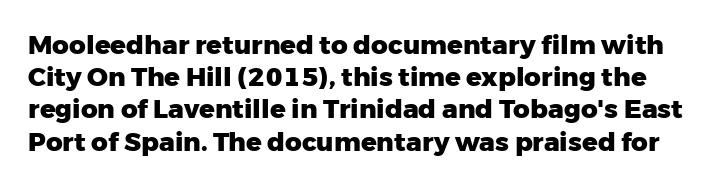
Italic? Not at all — the glyphs are vertical. The letterforms sit shoulder to shoulder at normal distance. Weight check: bold — yes, fully. Each row of text sits above clean, open space.
